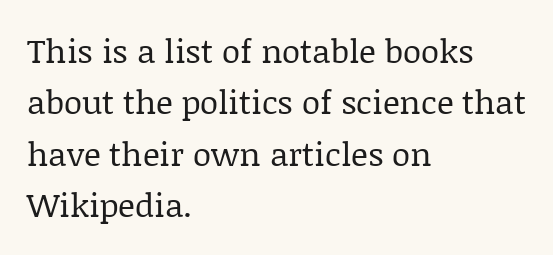
The image shows 33 px regular-weight serif type, upright; set left-aligned, normal line spacing (1.56x), normal letter spacing, not underlined; low stroke contrast and a large x-height.
